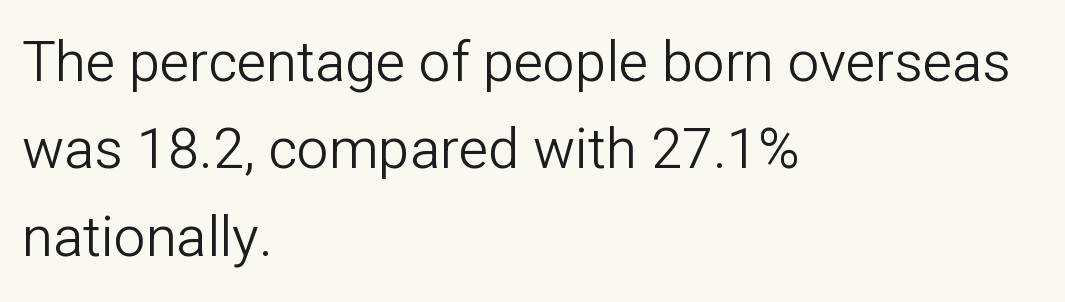
{"serif": "no", "italic": "no", "bold": "no", "weight": "light", "width": "normal", "stroke_contrast": "low", "x_height": "medium", "monospaced": "no", "underline": "no", "align": "left", "line_spacing": "normal", "line_spacing_ratio": 1.56, "letter_spacing": "normal", "letter_spacing_em": 0.0, "glyph_px": 56}
